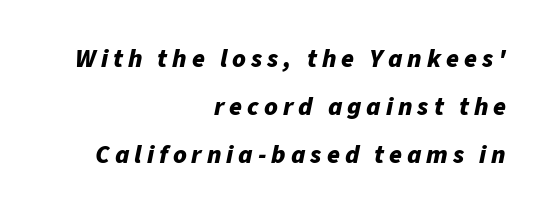
{"italic": "yes", "lean": "right", "slant_degrees": 11, "bold": "yes", "underline": "no", "align": "right", "line_spacing_ratio": 1.84, "glyph_px": 26}
